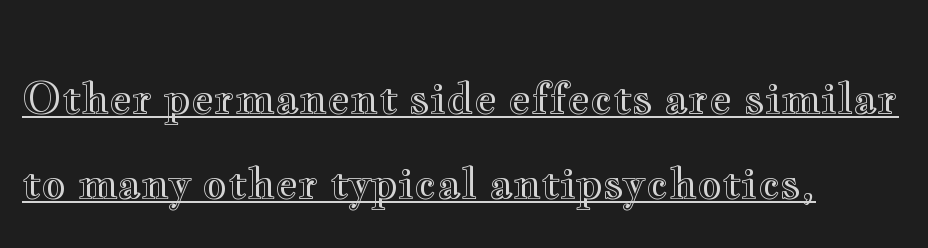
The image shows 43 px wide type, upright; set left-aligned, loose line spacing (1.98x), normal letter spacing, underlined; a small x-height.
